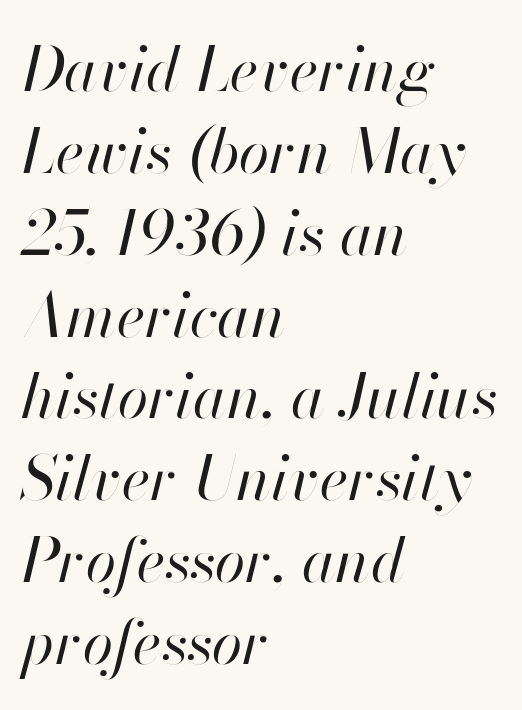
{"italic": "yes", "lean": "right", "slant_degrees": 13, "bold": "no", "weight": "regular", "width": "normal", "stroke_contrast": "high", "x_height": "small", "monospaced": "no", "underline": "no", "align": "left", "line_spacing": "normal", "line_spacing_ratio": 1.32, "letter_spacing": "normal", "letter_spacing_em": 0.0, "glyph_px": 62}
